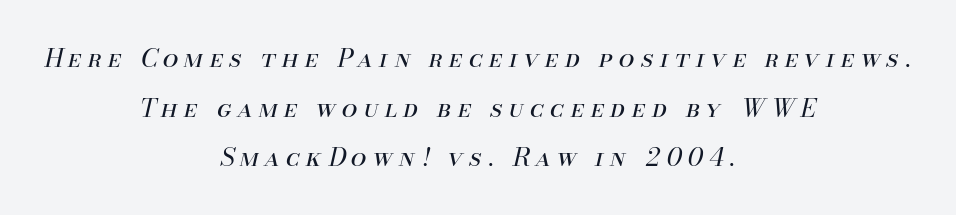
Q: Is the text bold? A: No.
Q: Is the text italic (slanted)? A: Yes, it leans right by about 13 degrees.
Q: Is the text underlined? A: No.
Q: How is the paragraph aligned? A: Centered.
Q: Is the spacing between letters normal or unusually wide? A: Unusually wide.
Q: Is the spacing between lines tight, normal or loose? A: Loose.
